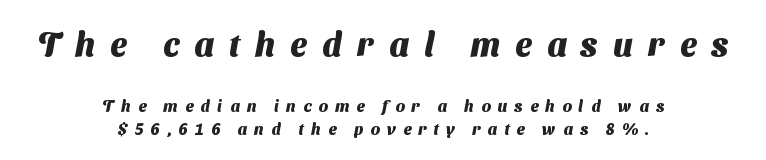
Q: Is the text bold? A: Yes.
Q: Is the typeface a serif or a sans-serif typeface? A: Sans-serif.
Q: Is the text underlined? A: No.
Q: How is the paragraph aligned? A: Centered.
Q: Is the spacing between letters normal or unusually wide? A: Unusually wide.
Q: Is the spacing between lines tight, normal or loose? A: Normal.
Q: Which block of text is set in a larger size, the first (top) or the second (bottom)? A: The first (top) one.
Q: Width (condensed, normal, or wide)? A: Normal.
Q: Stroke contrast? A: Medium.
Q: x-height? A: Medium.
Q: Monospaced? A: No.
